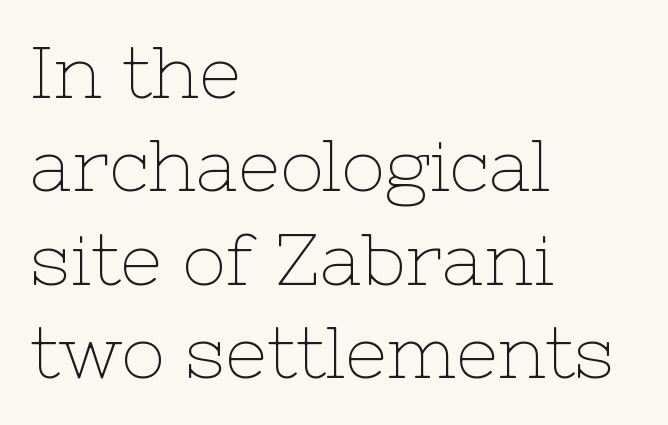
{"serif": "yes", "italic": "no", "bold": "no", "weight": "thin", "width": "normal", "stroke_contrast": "low", "x_height": "medium", "monospaced": "no", "underline": "no", "align": "left", "line_spacing": "normal", "line_spacing_ratio": 1.28, "letter_spacing": "normal", "letter_spacing_em": 0.0, "glyph_px": 73}
